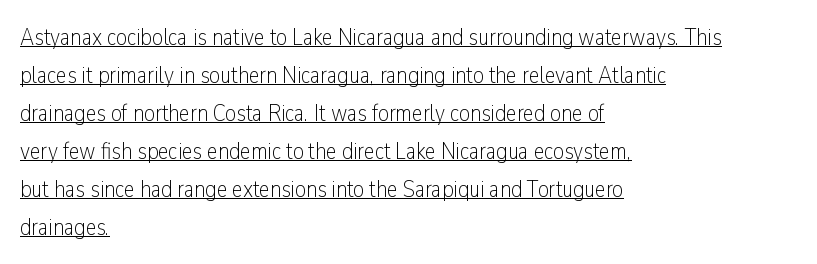
The image shows 24 px text type, upright; set left-aligned, normal line spacing (1.58x), normal letter spacing, underlined.
